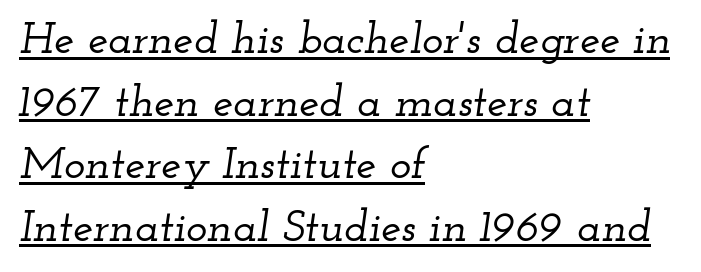
Italic? Definitely — the glyphs are oblique. Students, observe: this is what conventionally led text looks like. Looks like someone drew a line under every word here. A serif font was chosen for this passage.
